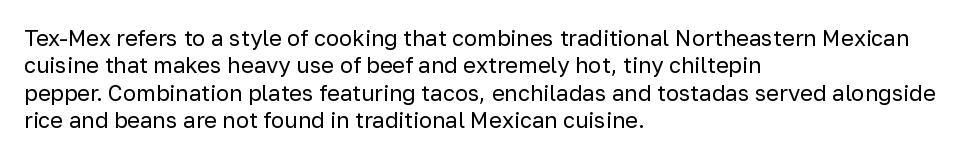
Q: Is the text bold? A: No.
Q: Is the text italic (slanted)? A: No, it is upright.
Q: Is the text underlined? A: No.
Q: How is the paragraph aligned? A: Left-aligned.
Q: Is the spacing between letters normal or unusually wide? A: Normal.
